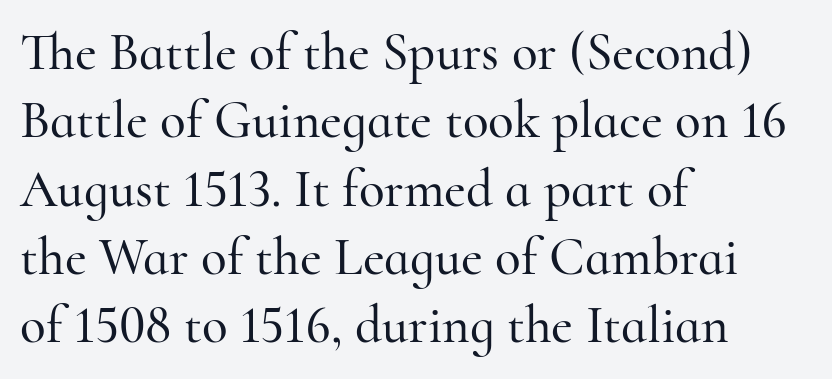
The image shows 53 px serif type, upright; set left-aligned, normal line spacing (1.29x), normal letter spacing, not underlined; high stroke contrast and a small x-height.
